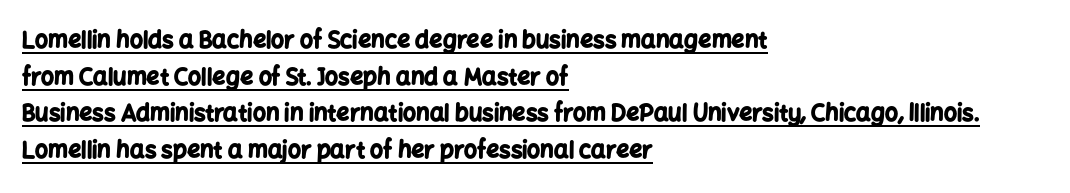
Q: Is the text bold? A: Yes.
Q: Is the text italic (slanted)? A: No, it is upright.
Q: Is the text underlined? A: Yes.
Q: How is the paragraph aligned? A: Left-aligned.
Q: Is the spacing between letters normal or unusually wide? A: Normal.
Q: Is the spacing between lines tight, normal or loose? A: Normal.
